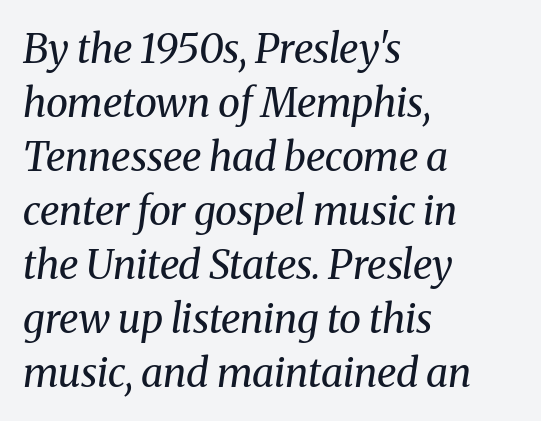
Q: Is the text bold? A: No.
Q: Is the text italic (slanted)? A: Yes, it leans right by about 8 degrees.
Q: Is the typeface a serif or a sans-serif typeface? A: Serif.
Q: Is the text underlined? A: No.
Q: How is the paragraph aligned? A: Left-aligned.
Q: Is the spacing between letters normal or unusually wide? A: Normal.
Q: Is the spacing between lines tight, normal or loose? A: Normal.
Q: Width (condensed, normal, or wide)? A: Normal.
Q: Stroke contrast? A: Medium.
Q: x-height? A: Medium.
Q: Monospaced? A: No.
